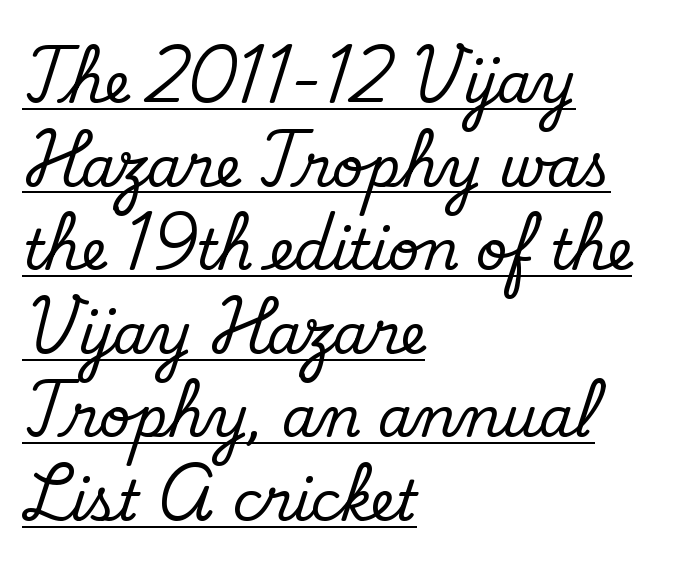
{"serif": "no", "bold": "no", "weight": "regular", "width": "normal", "stroke_contrast": "low", "x_height": "small", "monospaced": "no", "underline": "yes", "align": "left", "line_spacing": "normal", "line_spacing_ratio": 1.52, "letter_spacing": "normal", "letter_spacing_em": 0.0, "glyph_px": 55}
